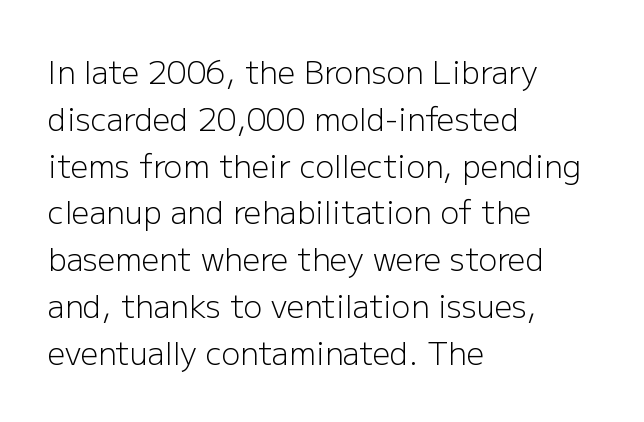
Unlike italic type, these characters show no tilt at all. Evenly set lines give the paragraph a standard silhouette. The space beneath each line is pristine and unruled. Here the designer chose a conventional face with non-uniform glyph widths. On a weight scale, this lands at 450 or below. Standard letterfit; no display-style spreading of the glyphs.
